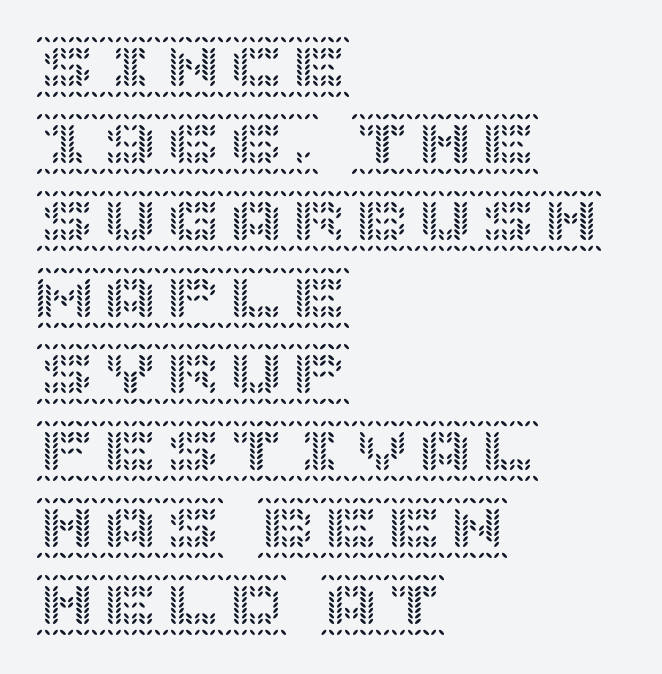
Q: Is the text italic (slanted)? A: No, it is upright.
Q: Is the text underlined? A: No.
Q: How is the paragraph aligned? A: Left-aligned.
Q: Is the spacing between letters normal or unusually wide? A: Normal.
Q: Width (condensed, normal, or wide)? A: Normal.
Q: x-height? A: Large.
